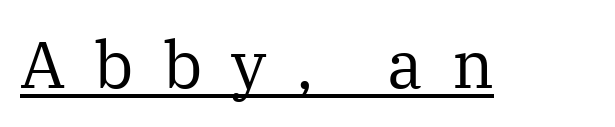
{"serif": "yes", "italic": "no", "bold": "no", "weight": "regular", "width": "normal", "stroke_contrast": "medium", "x_height": "medium", "monospaced": "no", "underline": "yes", "letter_spacing": "wide", "letter_spacing_em": 0.44, "glyph_px": 66}
